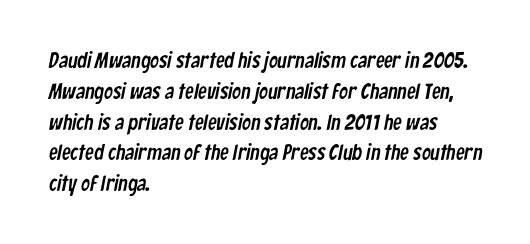
Letters rest on an invisible, unmarked baseline. How would I describe the line gaps? Plain and ordinary. Each word holds together tightly as a unit, with standard inter-letter gaps. These lines stack with their left ends in a neat column.
